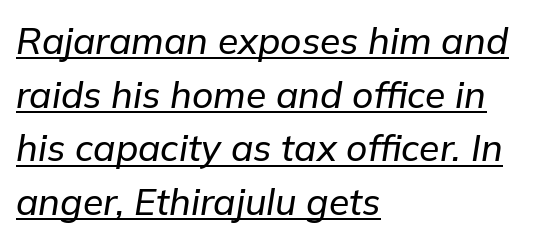
The font's italic variant was chosen for this text. A typesetter would call this leading conventional body-copy spacing. Does extra space separate the letters? No, they use regular spacing. The letters advance in unequal steps, a hallmark of proportional type. Notice how a bar underscores the lettering throughout.
